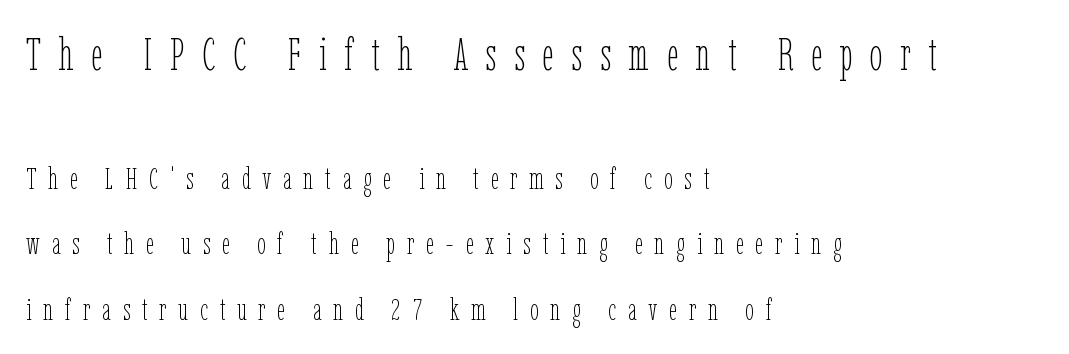
Q: Is the text bold? A: No.
Q: Is the text italic (slanted)? A: No, it is upright.
Q: Is the text underlined? A: No.
Q: How is the paragraph aligned? A: Left-aligned.
Q: Is the spacing between letters normal or unusually wide? A: Unusually wide.
Q: Is the spacing between lines tight, normal or loose? A: Loose.
Q: Which block of text is set in a larger size, the first (top) or the second (bottom)? A: The first (top) one.
Q: Width (condensed, normal, or wide)? A: Condensed.
Q: Stroke contrast? A: Low.
Q: x-height? A: Medium.
Q: Monospaced? A: No.
